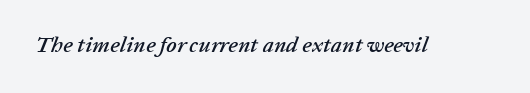
The space beneath each line is pristine and unruled. The text carries the slant typical of an italic or oblique font. How are the letters spaced? Ordinarily, with no added tracking.
